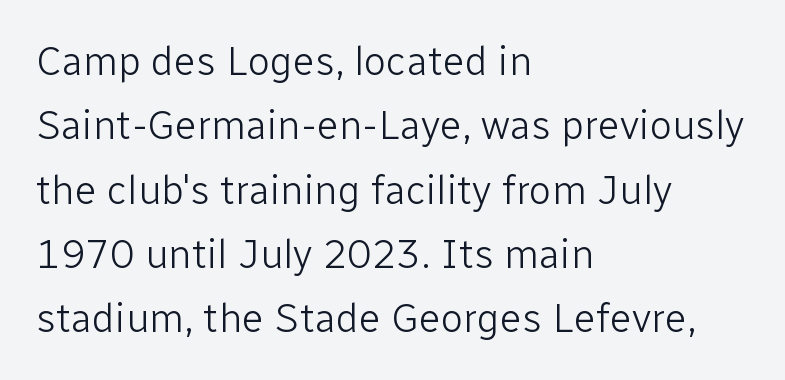
The image shows 41 px light sans-serif type, upright; set left-aligned, normal line spacing (1.57x), normal letter spacing, not underlined; low stroke contrast and a medium x-height.
